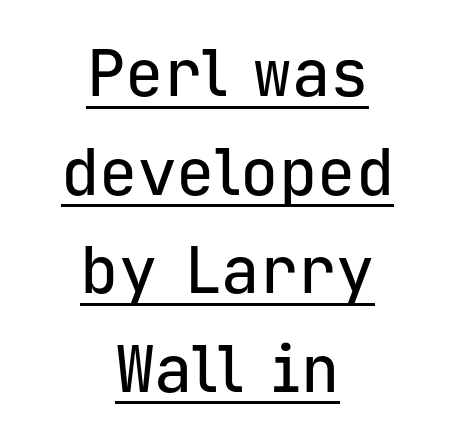
This sample carries an underscore along the baseline area. These lines are rendered in a fixed-pitch font. Regarding leading, the lines here are spaced in the standard way. When letters stand straight like this, we call the style roman or upright. Between one letter and the next there's only the usual sliver of space. Is this a sans? Yes — the strokes have no serifs.
